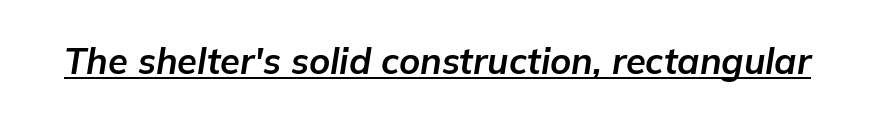
Q: Is the text bold? A: Yes.
Q: Is the text italic (slanted)? A: Yes, it leans right by about 9 degrees.
Q: Is the text underlined? A: Yes.
Q: Is the spacing between letters normal or unusually wide? A: Normal.
Q: Width (condensed, normal, or wide)? A: Normal.
Q: Stroke contrast? A: Low.
Q: x-height? A: Medium.
Q: Monospaced? A: No.
